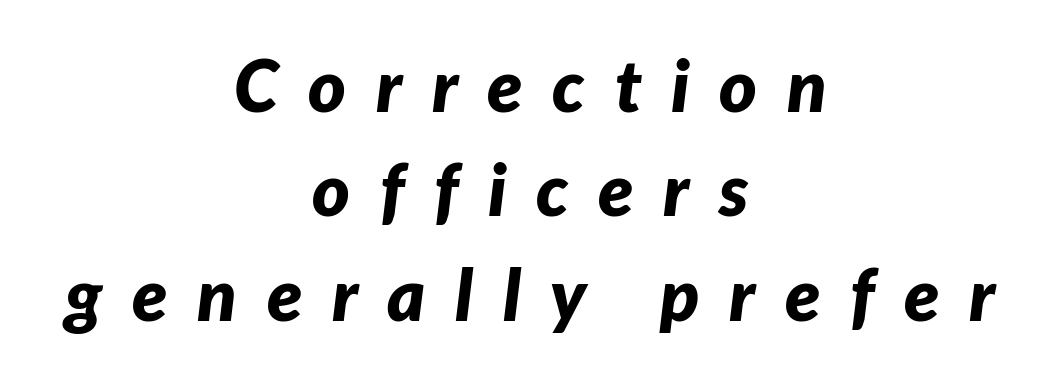
{"italic": "yes", "lean": "right", "slant_degrees": 7, "bold": "yes", "weight": "bold", "width": "normal", "stroke_contrast": "low", "x_height": "medium", "monospaced": "no", "underline": "no", "align": "center", "line_spacing": "normal", "line_spacing_ratio": 1.45, "letter_spacing": "wide", "letter_spacing_em": 0.41, "glyph_px": 72}
